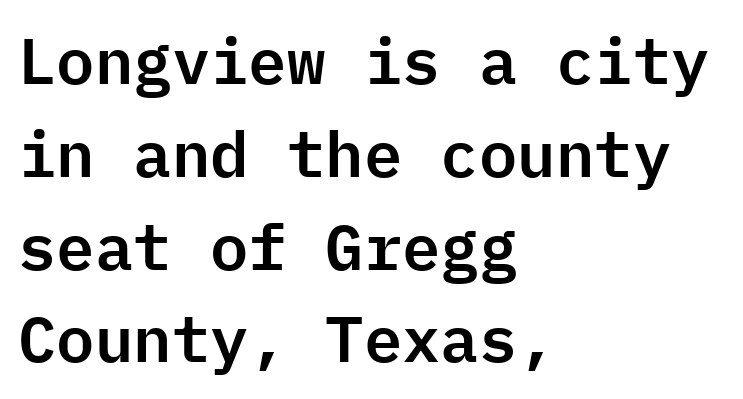
The image shows 64 px sans-serif type, upright, monospaced; set left-aligned, normal line spacing (1.45x), normal letter spacing, not underlined; low stroke contrast and a medium x-height.
